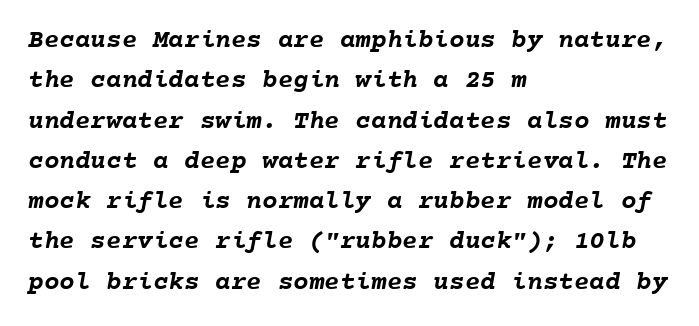
The image shows 26 px bold type; set left-aligned, normal line spacing (1.55x), normal letter spacing, not underlined.
